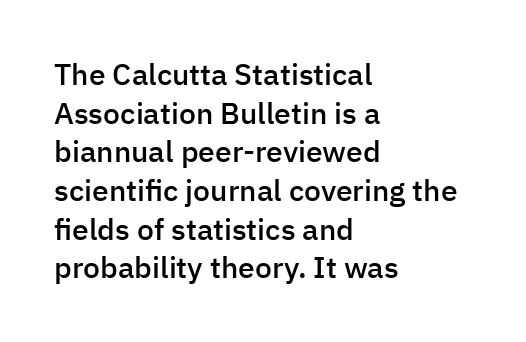
Q: Is the text bold? A: Semi-bold.
Q: Is the text italic (slanted)? A: No, it is upright.
Q: Is the typeface a serif or a sans-serif typeface? A: Sans-serif.
Q: Is the text underlined? A: No.
Q: How is the paragraph aligned? A: Left-aligned.
Q: Is the spacing between letters normal or unusually wide? A: Normal.
Q: Is the spacing between lines tight, normal or loose? A: Normal.
Q: Width (condensed, normal, or wide)? A: Normal.
Q: Stroke contrast? A: Low.
Q: x-height? A: Medium.
Q: Monospaced? A: No.
